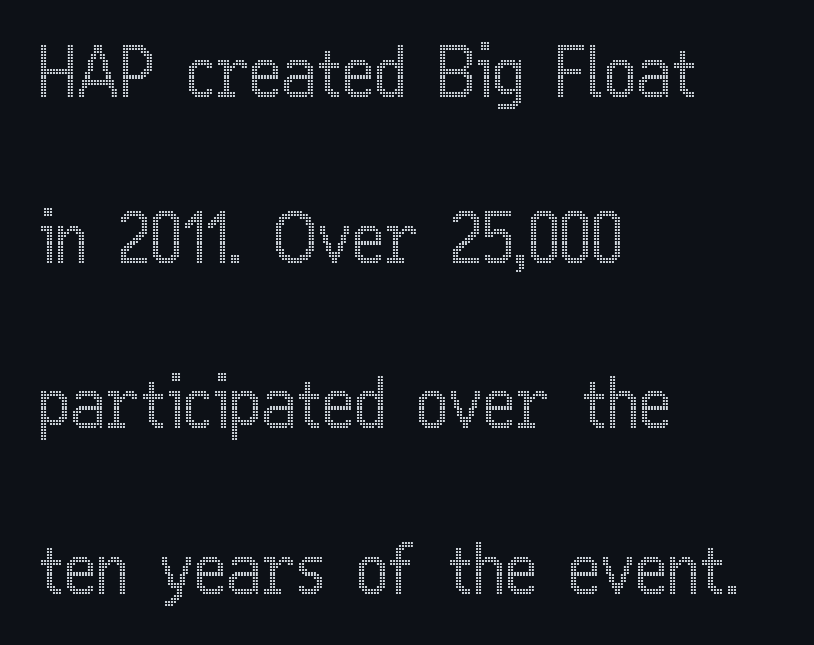
The image shows 69 px condensed type, upright; set left-aligned, loose line spacing (2.4x), normal letter spacing, not underlined; a medium x-height.
